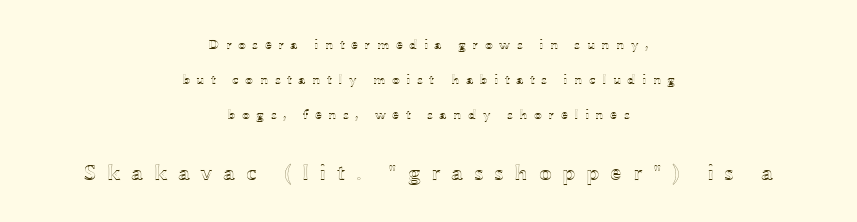
The designer gave the closing block more size than the opening block. Reading down the column, the eye jumps a long way to each next line. This rendering uses center alignment, leaving both contours irregular but symmetric. The tracking reads as deliberately expanded to a designer's eye. Anything drawn beneath the words? Only blank space.
